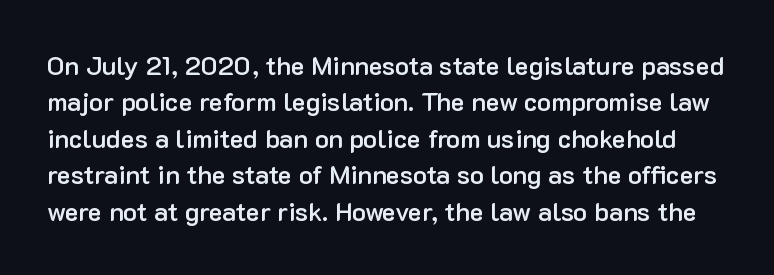
The image shows 26 px text type, upright; set normal line spacing (1.4x), normal letter spacing, not underlined.
